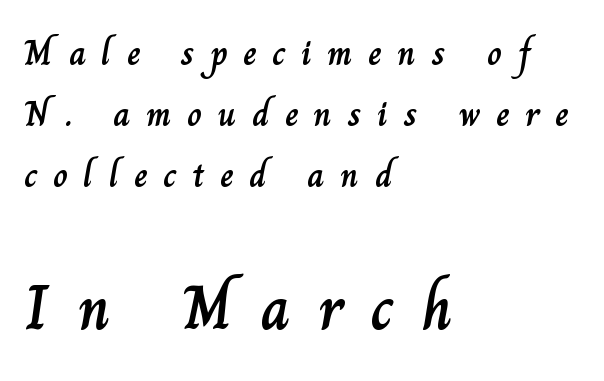
Q: Is the text italic (slanted)? A: Yes.
Q: Is the text underlined? A: No.
Q: How is the paragraph aligned? A: Left-aligned.
Q: Is the spacing between letters normal or unusually wide? A: Unusually wide.
Q: Is the spacing between lines tight, normal or loose? A: Normal.
Q: Which block of text is set in a larger size, the first (top) or the second (bottom)? A: The second (bottom) one.
Q: Width (condensed, normal, or wide)? A: Normal.
Q: Stroke contrast? A: Low.
Q: x-height? A: Small.
Q: Monospaced? A: No.
